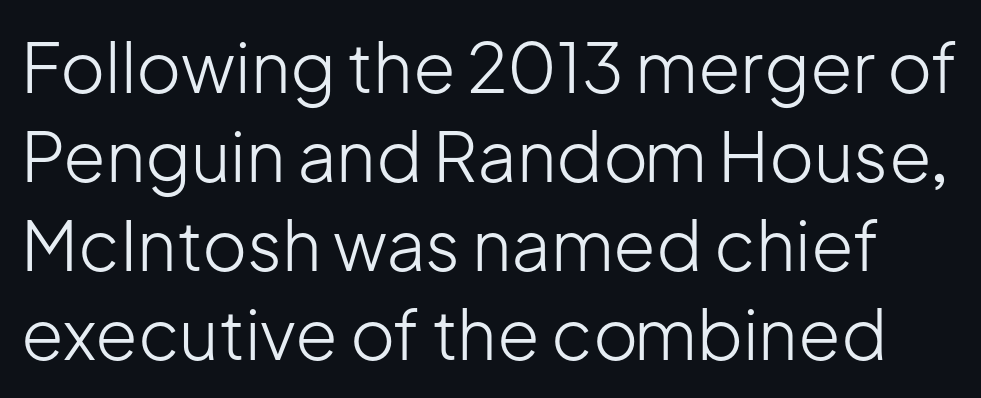
The foot of each line stays bare and open. If you drew a line through each stem, it would be perfectly vertical. Varying glyph widths throughout — classic text-font behaviour. Vertically, the passage feels balanced, rows spaced as you'd expect. Stem width sits at or under what a default text font uses.
